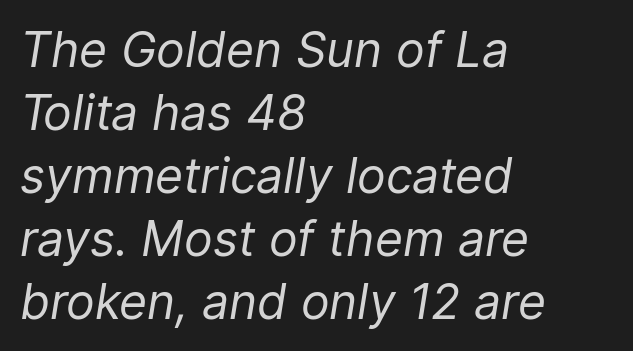
Q: Is the text bold? A: No.
Q: Is the text italic (slanted)? A: Yes, it leans right by about 9 degrees.
Q: Is the text underlined? A: No.
Q: How is the paragraph aligned? A: Left-aligned.
Q: Is the spacing between letters normal or unusually wide? A: Normal.
Q: Is the spacing between lines tight, normal or loose? A: Normal.
Q: Width (condensed, normal, or wide)? A: Normal.
Q: Stroke contrast? A: Low.
Q: x-height? A: Medium.
Q: Monospaced? A: No.
